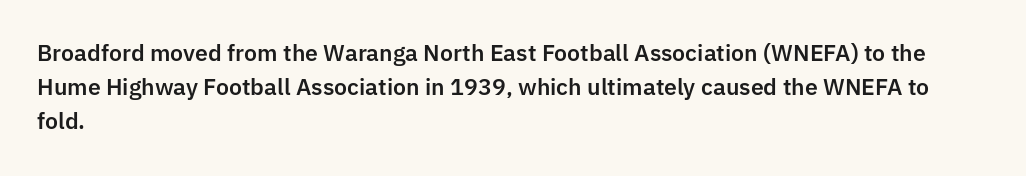
The image shows 22 px text type, upright; set left-aligned, normal line spacing (1.54x), normal letter spacing, not underlined.
